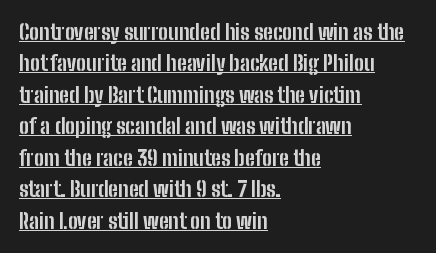
{"italic": "no", "bold": "yes", "underline": "yes", "align": "left", "line_spacing": "normal", "line_spacing_ratio": 1.5, "letter_spacing": "normal", "letter_spacing_em": 0.0, "glyph_px": 21}
